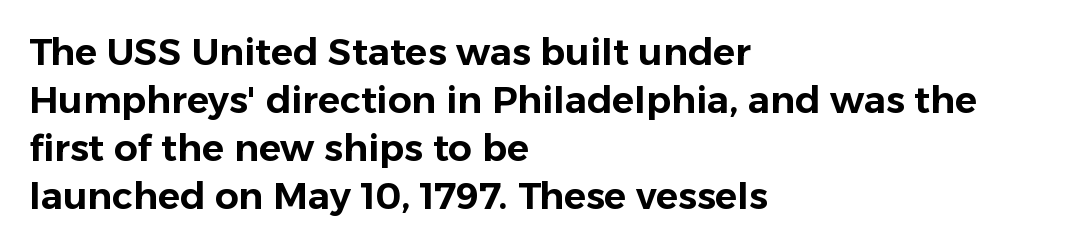
Q: Is the text italic (slanted)? A: No, it is upright.
Q: Is the typeface a serif or a sans-serif typeface? A: Sans-serif.
Q: Is the text underlined? A: No.
Q: How is the paragraph aligned? A: Left-aligned.
Q: Is the spacing between letters normal or unusually wide? A: Normal.
Q: Is the spacing between lines tight, normal or loose? A: Normal.
Q: Width (condensed, normal, or wide)? A: Normal.
Q: Stroke contrast? A: Low.
Q: x-height? A: Medium.
Q: Monospaced? A: No.
